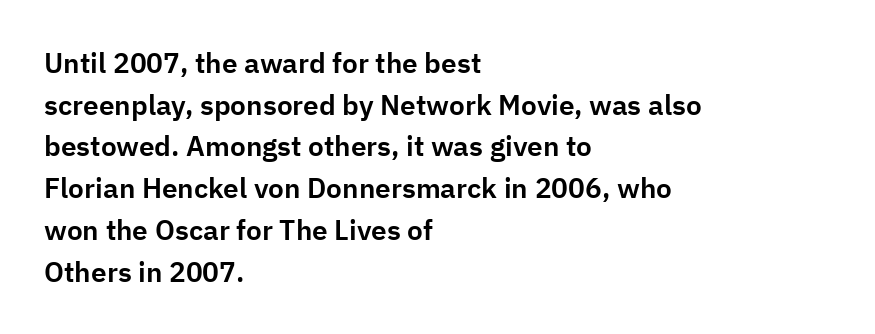
Q: Is the text italic (slanted)? A: No, it is upright.
Q: Is the typeface a serif or a sans-serif typeface? A: Sans-serif.
Q: Is the text underlined? A: No.
Q: How is the paragraph aligned? A: Left-aligned.
Q: Is the spacing between letters normal or unusually wide? A: Normal.
Q: Is the spacing between lines tight, normal or loose? A: Normal.
Q: Width (condensed, normal, or wide)? A: Normal.
Q: Stroke contrast? A: Low.
Q: x-height? A: Medium.
Q: Monospaced? A: No.
